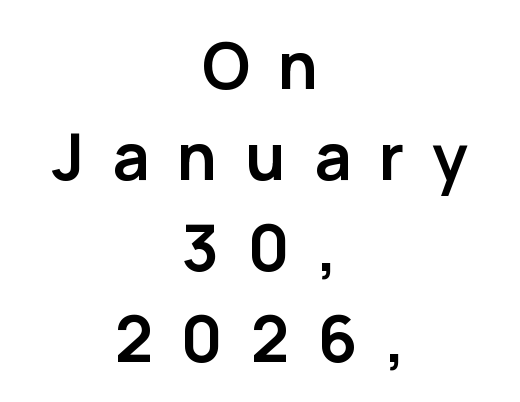
The image shows 64 px semibold sans-serif type, upright; set centered, normal line spacing (1.42x), unusually wide letter spacing (+0.44 em), not underlined; low stroke contrast and a medium x-height.
